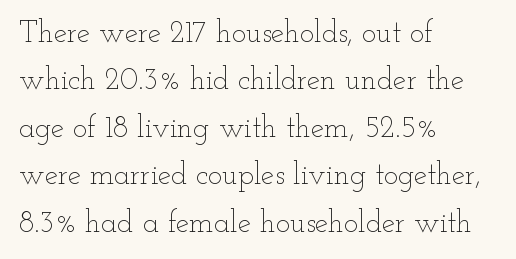
Heft: none added — not bold. Standard letterfit; no display-style spreading of the glyphs. Character widths vary here, with narrow letters taking less room than wide ones. Vertical strokes here are truly vertical.
